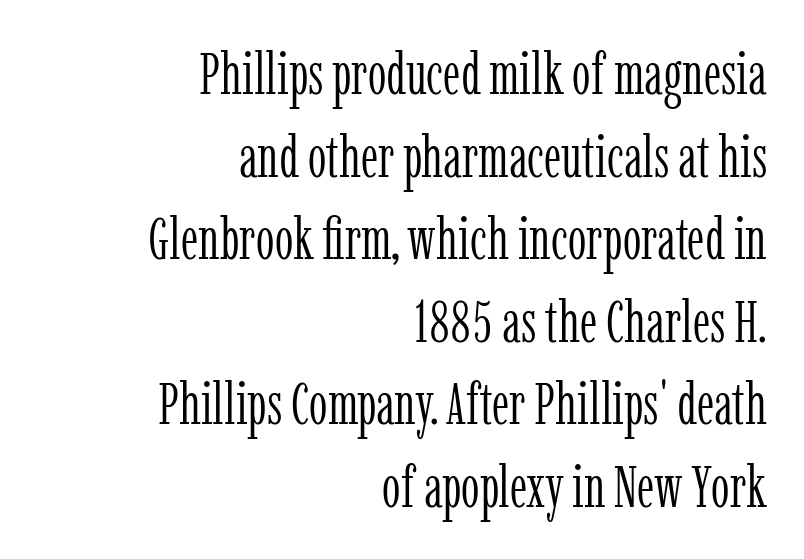
The image shows 59 px light, condensed serif type, upright; set right-aligned, normal line spacing (1.4x), normal letter spacing, not underlined; low stroke contrast and a medium x-height.
